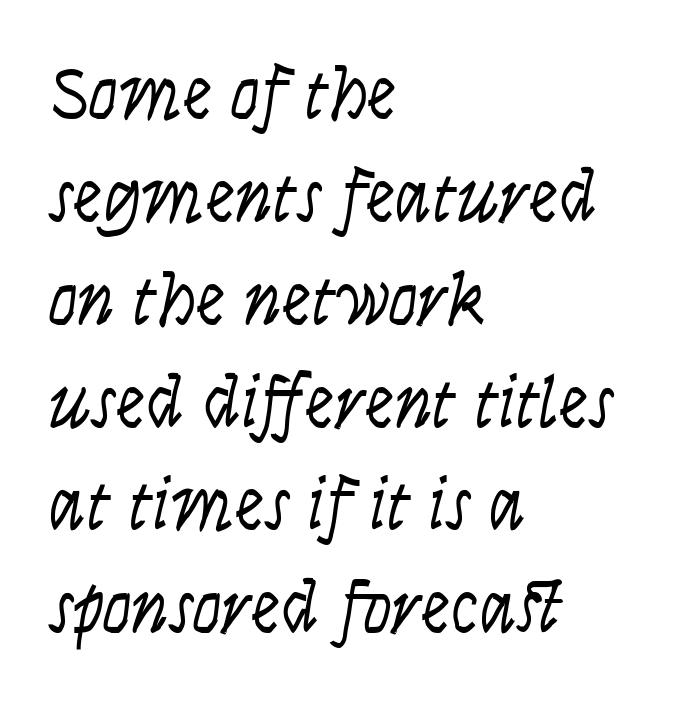
This rendering uses left alignment, leaving the right contour irregular. The baseline area is clear. Unbolded letterforms with no extra heft. Nothing unusual about the tracking: characters are spaced as the font intends. Each new line begins a customary step beneath the previous one.
